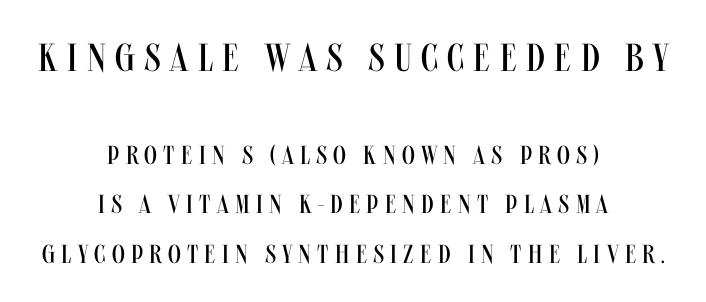
Successive baselines arrive slowly, with a big drop between each. The horizontal fit of the characters is loose and conspicuously gappy. Typographically, this falls in the sans-serif category. Here the first block reads like a headline and the second like body copy. Which margin do the lines hug? Neither — every line sits in the middle. Notice how the stems are strictly vertical — no italics here.
